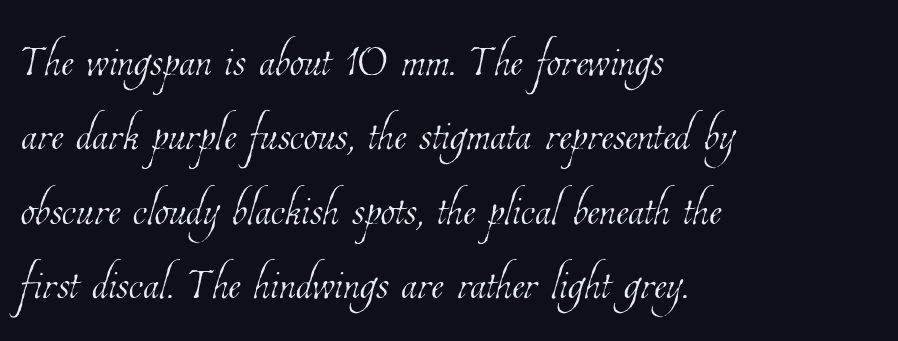
Check the space under the baseline: it is left empty. There is no visible air inserted between adjacent glyphs. Line beginnings align vertically; line endings do not. Each new line begins a customary step beneath the previous one. A quiet, ordinary-to-light weight characterises the typeface. These lines are rendered in a variable-pitch font.
